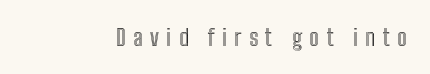
{"italic": "no", "underline": "no", "letter_spacing": "wide", "letter_spacing_em": 0.32, "glyph_px": 23}
